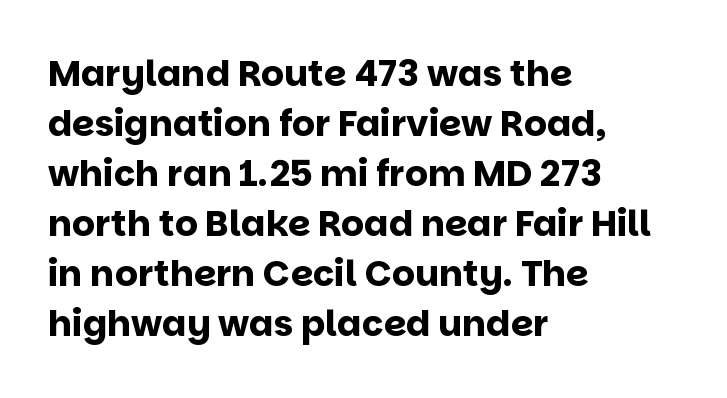
Q: Is the text bold? A: Yes.
Q: Is the text italic (slanted)? A: No, it is upright.
Q: Is the typeface a serif or a sans-serif typeface? A: Sans-serif.
Q: Is the text underlined? A: No.
Q: How is the paragraph aligned? A: Left-aligned.
Q: Is the spacing between letters normal or unusually wide? A: Normal.
Q: Is the spacing between lines tight, normal or loose? A: Normal.
Q: Width (condensed, normal, or wide)? A: Normal.
Q: Stroke contrast? A: Low.
Q: x-height? A: Large.
Q: Monospaced? A: No.
